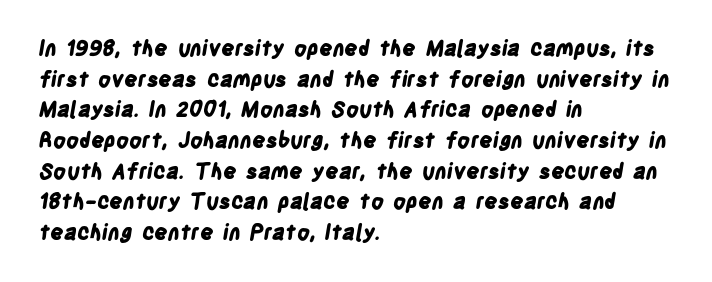
Q: Is the text bold? A: Yes.
Q: Is the text underlined? A: No.
Q: How is the paragraph aligned? A: Left-aligned.
Q: Is the spacing between letters normal or unusually wide? A: Normal.
Q: Is the spacing between lines tight, normal or loose? A: Normal.
